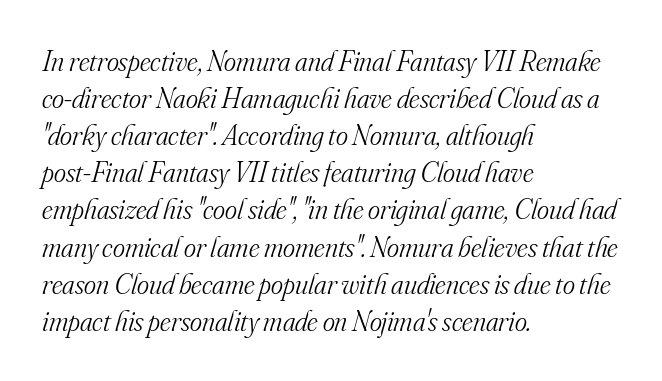
{"serif": "yes", "italic": "yes", "lean": "right", "slant_degrees": 16, "bold": "no", "weight": "light", "width": "normal", "stroke_contrast": "medium", "x_height": "small", "monospaced": "no", "underline": "no", "align": "left", "line_spacing": "normal", "line_spacing_ratio": 1.28, "letter_spacing": "normal", "letter_spacing_em": 0.0, "glyph_px": 29}
